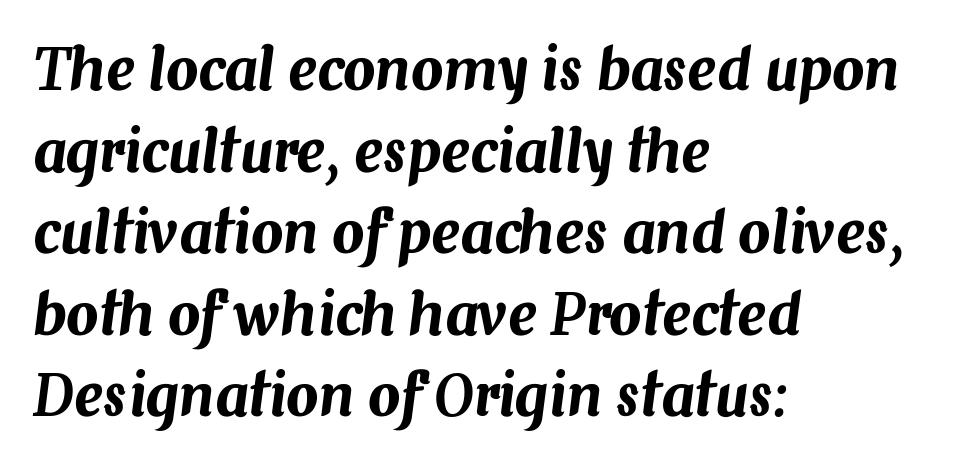
The image shows 57 px text type, italic (leaning right); set left-aligned, normal line spacing (1.43x), normal letter spacing, not underlined; medium stroke contrast and a medium x-height.
